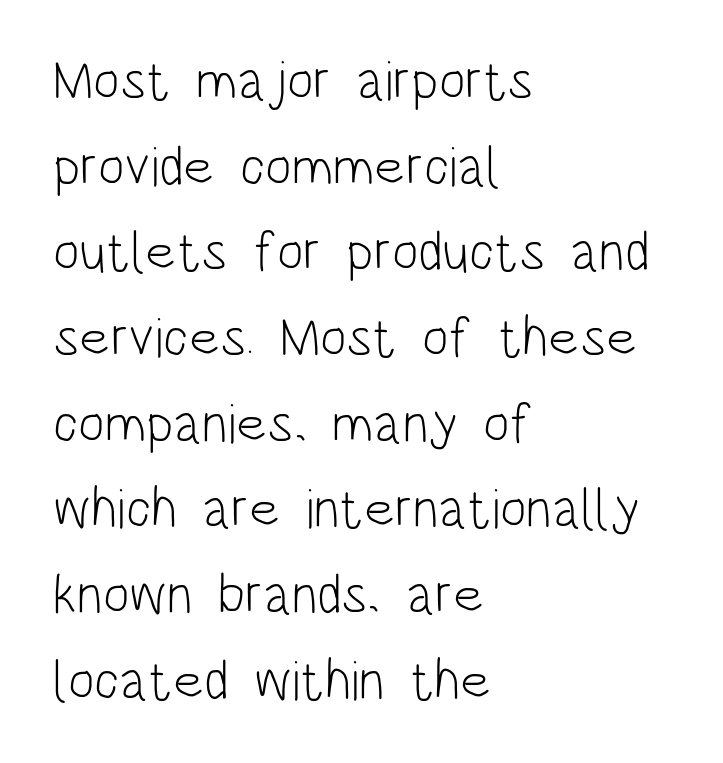
The image shows 56 px light, condensed sans-serif type, upright; set left-aligned, normal line spacing (1.53x), normal letter spacing, not underlined; low stroke contrast and a large x-height.
